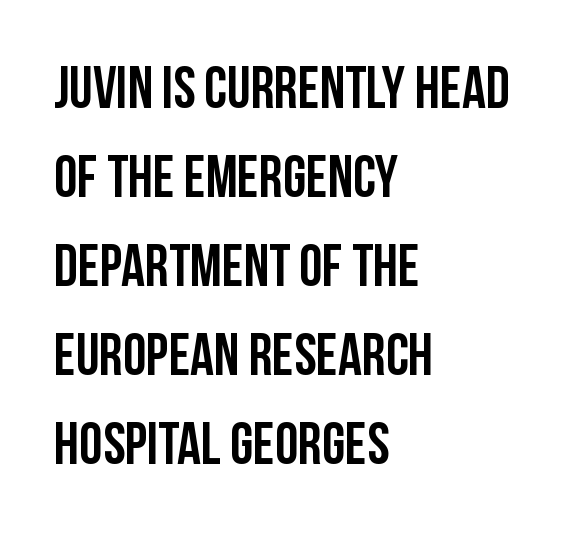
{"serif": "no", "italic": "no", "width": "condensed", "stroke_contrast": "low", "x_height": "large", "monospaced": "no", "underline": "no", "align": "left", "line_spacing": "normal", "line_spacing_ratio": 1.51, "letter_spacing": "normal", "letter_spacing_em": 0.0, "glyph_px": 59}
